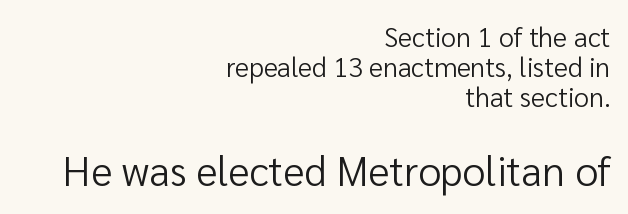
Q: Is the text bold? A: No.
Q: Is the text italic (slanted)? A: No, it is upright.
Q: Is the typeface a serif or a sans-serif typeface? A: Sans-serif.
Q: Is the text underlined? A: No.
Q: How is the paragraph aligned? A: Right-aligned.
Q: Is the spacing between letters normal or unusually wide? A: Normal.
Q: Is the spacing between lines tight, normal or loose? A: Tight.
Q: Which block of text is set in a larger size, the first (top) or the second (bottom)? A: The second (bottom) one.
Q: Width (condensed, normal, or wide)? A: Normal.
Q: Stroke contrast? A: Low.
Q: x-height? A: Medium.
Q: Monospaced? A: No.
